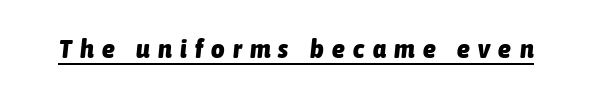
Q: Is the text bold? A: Yes.
Q: Is the text italic (slanted)? A: Yes, it leans right by about 6 degrees.
Q: Is the text underlined? A: Yes.
Q: Is the spacing between letters normal or unusually wide? A: Unusually wide.
